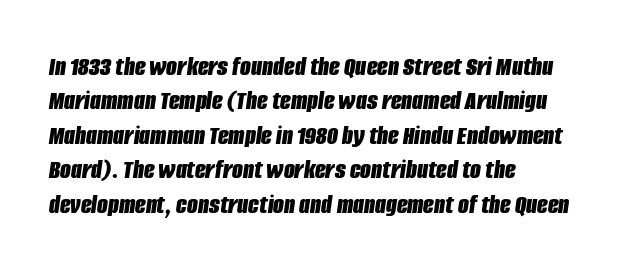
Q: Is the text bold? A: Yes.
Q: Is the text italic (slanted)? A: Yes, it leans right by about 8 degrees.
Q: Is the text underlined? A: No.
Q: How is the paragraph aligned? A: Left-aligned.
Q: Is the spacing between letters normal or unusually wide? A: Normal.
Q: Width (condensed, normal, or wide)? A: Condensed.
Q: Stroke contrast? A: Low.
Q: x-height? A: Large.
Q: Monospaced? A: No.
